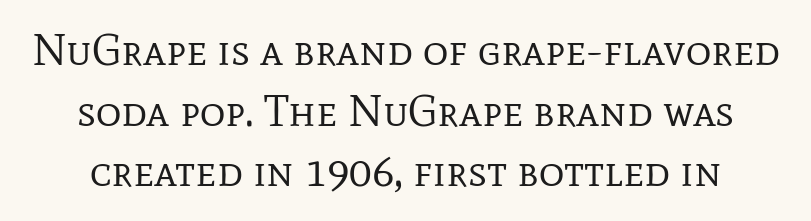
What kind of face is this? One with serifs. These lines are rendered in a variable-pitch font. Tracking value appears to be zero — textbook default spacing. Designer's note — italics off, roman on. Quick note: interline space is typical.
